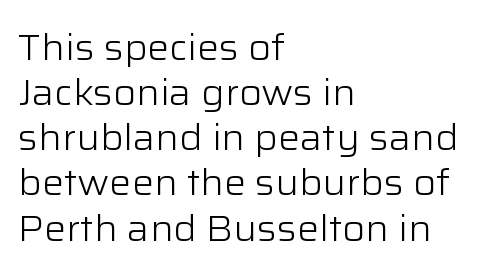
Regarding serifs, this sample does without them. The strokes carry an ordinary text weight at most. Each letter keeps its own natural width here, so spacing adapts to shape. Posture: upright roman. Tracking here is standard; glyphs follow each other at the usual distance.
